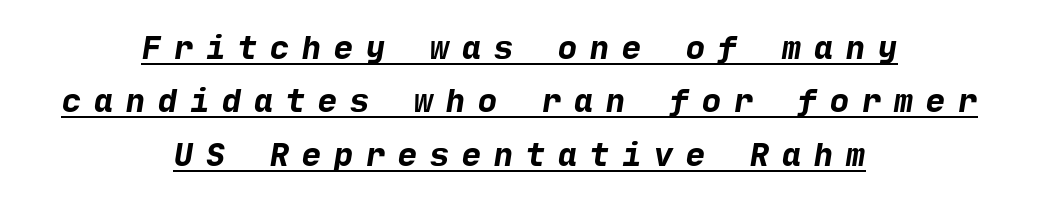
The image shows 32 px bold sans-serif type; set centered, normal line spacing (1.67x), unusually wide letter spacing (+0.4 em), underlined; low stroke contrast and a medium x-height.
